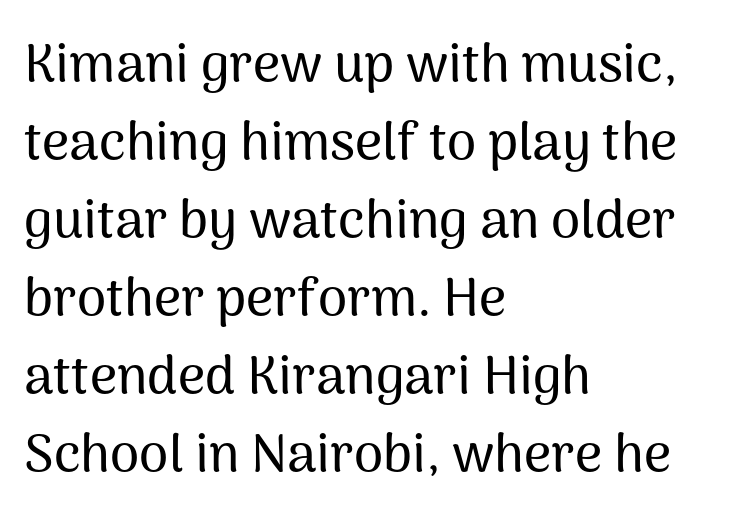
{"serif": "no", "italic": "no", "width": "normal", "stroke_contrast": "medium", "x_height": "medium", "monospaced": "no", "underline": "no", "align": "left", "line_spacing": "normal", "line_spacing_ratio": 1.47, "letter_spacing": "normal", "letter_spacing_em": 0.0, "glyph_px": 53}
